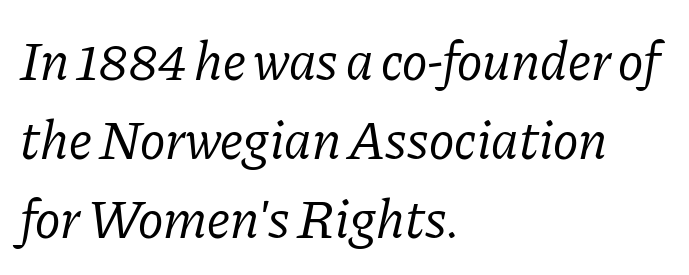
The image shows 54 px regular-weight serif type, italic (leaning right); set left-aligned, normal line spacing (1.46x), normal letter spacing, not underlined; low stroke contrast and a medium x-height.
